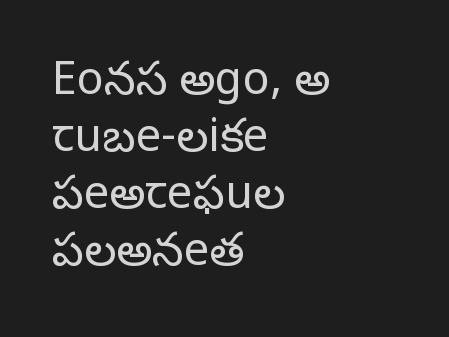
{"serif": "yes", "italic": "no", "bold": "no", "weight": "regular", "width": "normal", "stroke_contrast": "low", "x_height": "large", "monospaced": "no", "underline": "no", "align": "left", "line_spacing": "normal", "line_spacing_ratio": 1.27, "letter_spacing": "normal", "letter_spacing_em": 0.0, "glyph_px": 45}
